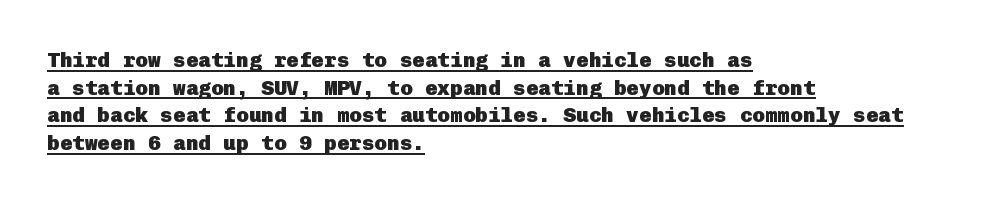
The image shows 21 px bold type, upright; set left-aligned, normal line spacing (1.32x), normal letter spacing, underlined.
